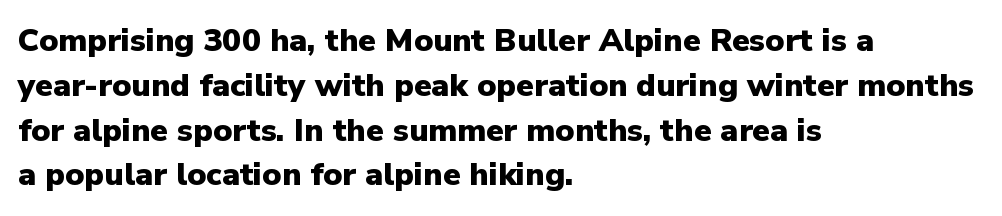
The image shows 32 px heavy sans-serif type, upright; set left-aligned, normal line spacing (1.4x), normal letter spacing, not underlined; low stroke contrast and a medium x-height.
